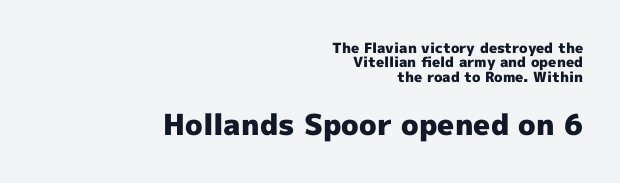
The image shows 29 px heavy sans-serif type, upright; set right-aligned, tight line spacing (1.02x), normal letter spacing, not underlined; the second (bottom) block is 2.07x larger; a medium x-height.
